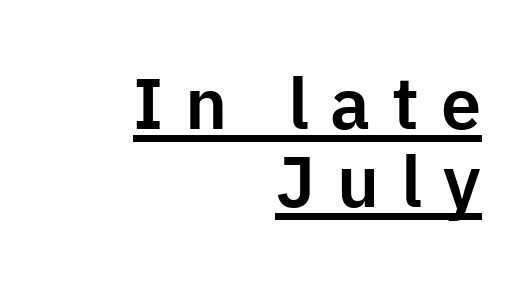
Q: Is the text italic (slanted)? A: No, it is upright.
Q: Is the typeface a serif or a sans-serif typeface? A: Sans-serif.
Q: Is the text underlined? A: Yes.
Q: How is the paragraph aligned? A: Right-aligned.
Q: Is the spacing between letters normal or unusually wide? A: Unusually wide.
Q: Is the spacing between lines tight, normal or loose? A: Tight.
Q: Width (condensed, normal, or wide)? A: Normal.
Q: Stroke contrast? A: Low.
Q: x-height? A: Medium.
Q: Monospaced? A: No.
